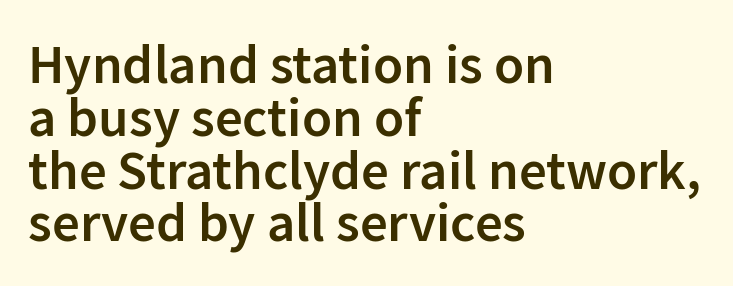
The image shows 55 px semibold sans-serif type, upright; set left-aligned, tight line spacing (0.96x), normal letter spacing, not underlined; low stroke contrast and a medium x-height.
